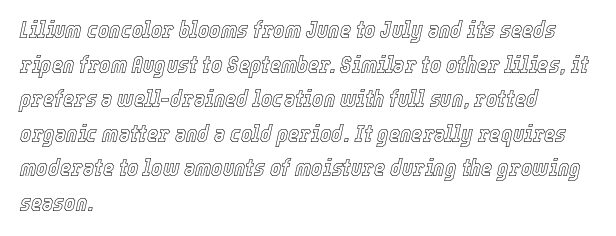
Anything drawn beneath the words? Only blank space. Rows of type keep a routine distance in the vertical direction. Compared with typical body copy, the letter spacing here is the same. This rendering uses left alignment, leaving the right contour irregular. The lettering tilts uniformly, giving the passage an italic look.
